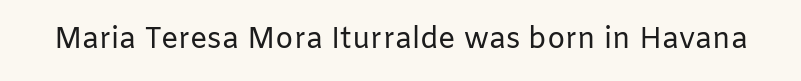
{"serif": "no", "italic": "no", "bold": "no", "weight": "regular", "width": "normal", "stroke_contrast": "low", "x_height": "medium", "monospaced": "no", "underline": "no", "letter_spacing": "normal", "letter_spacing_em": 0.0, "glyph_px": 29}
